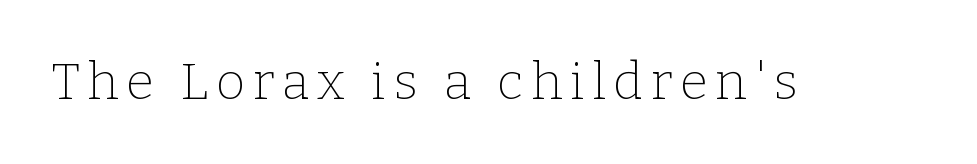
Note: serifs present on the glyphs. No word sits above an underline. Do the characters align in a grid? No, the font is proportional. Stems and bowls with no extra thickness — not bold. Every stem runs plumb, perpendicular to the baseline.
